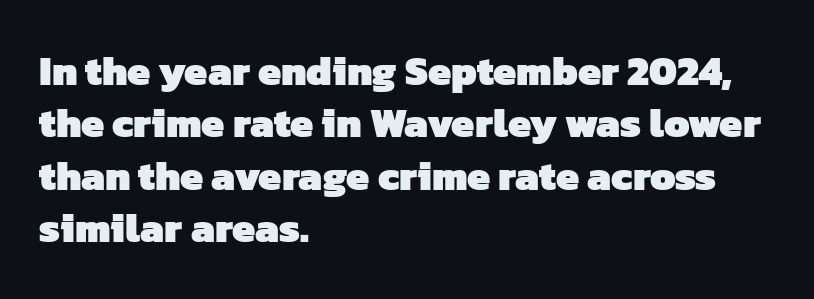
Typographically, this falls in the sans-serif category. This block has exactly the height ordinary leading produces. Which margin do the lines hug? The left one — the right edge is uneven. Here the glyphs are tracked normally, forming tight word shapes. Each row of text sits above clean, open space. Heft: maximum for text — a bold.
